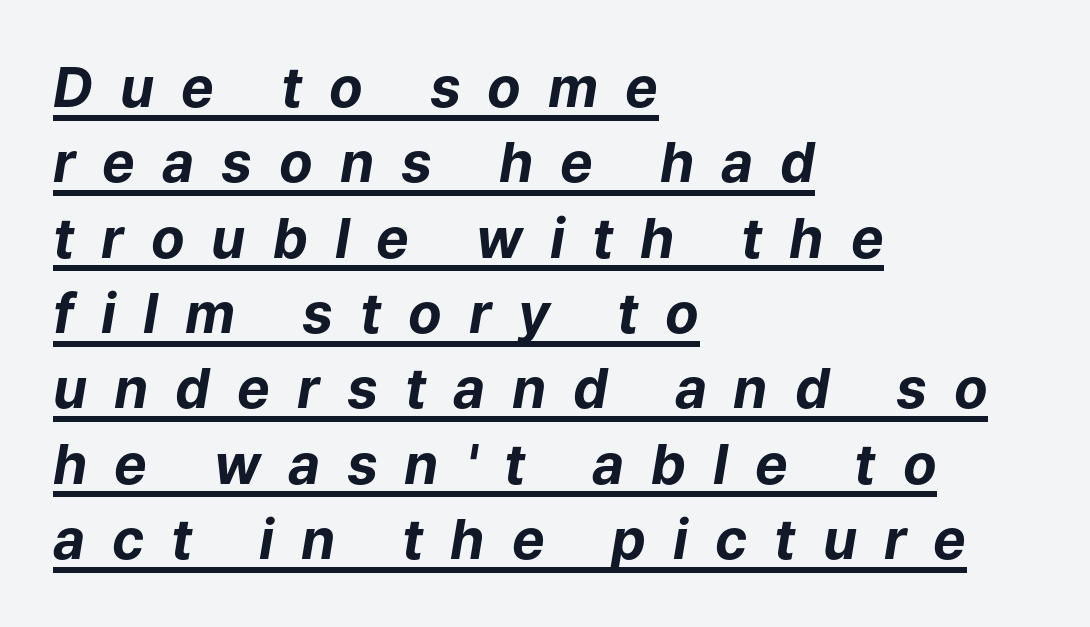
Q: Is the text bold? A: Yes.
Q: Is the text italic (slanted)? A: Yes, it leans right by about 9 degrees.
Q: Is the text underlined? A: Yes.
Q: How is the paragraph aligned? A: Left-aligned.
Q: Is the spacing between letters normal or unusually wide? A: Unusually wide.
Q: Is the spacing between lines tight, normal or loose? A: Normal.
Q: Width (condensed, normal, or wide)? A: Normal.
Q: Stroke contrast? A: Low.
Q: x-height? A: Medium.
Q: Monospaced? A: No.
